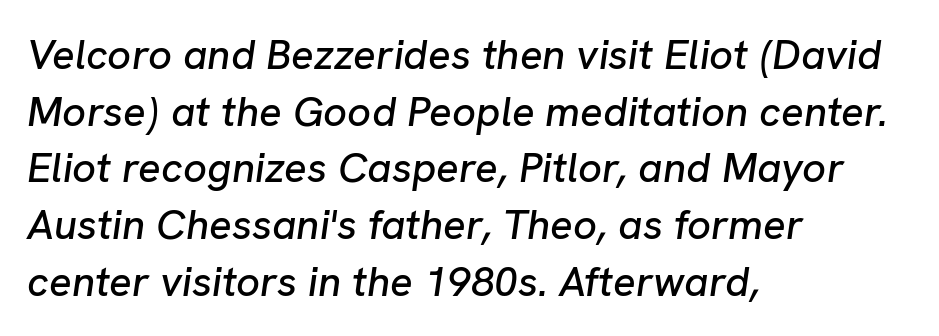
{"italic": "yes", "lean": "right", "slant_degrees": 8, "width": "normal", "stroke_contrast": "low", "x_height": "medium", "monospaced": "no", "underline": "no", "align": "left", "line_spacing": "normal", "line_spacing_ratio": 1.35, "letter_spacing": "normal", "letter_spacing_em": 0.0, "glyph_px": 42}
